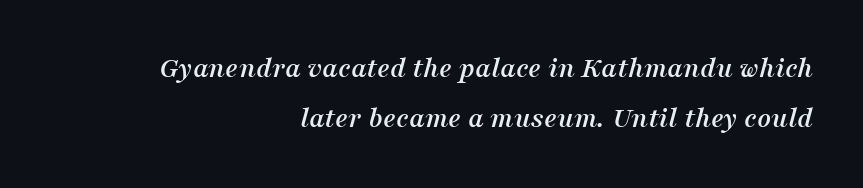
Q: Is the text italic (slanted)? A: Yes, it leans right by about 16 degrees.
Q: Is the typeface a serif or a sans-serif typeface? A: Serif.
Q: Is the text underlined? A: No.
Q: How is the paragraph aligned? A: Right-aligned.
Q: Is the spacing between letters normal or unusually wide? A: Normal.
Q: Is the spacing between lines tight, normal or loose? A: Normal.
Q: Width (condensed, normal, or wide)? A: Normal.
Q: Stroke contrast? A: Medium.
Q: x-height? A: Medium.
Q: Monospaced? A: No.
